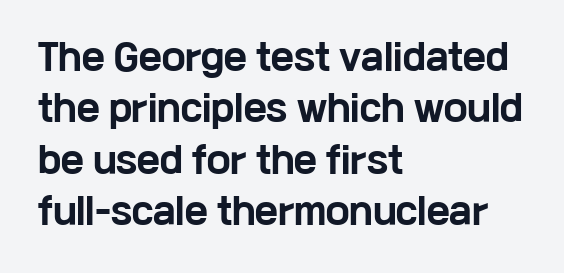
{"serif": "no", "italic": "no", "bold": "yes", "weight": "bold", "width": "wide", "stroke_contrast": "low", "x_height": "medium", "monospaced": "no", "underline": "no", "align": "left", "line_spacing": "normal", "line_spacing_ratio": 1.47, "letter_spacing": "normal", "letter_spacing_em": 0.0, "glyph_px": 35}
